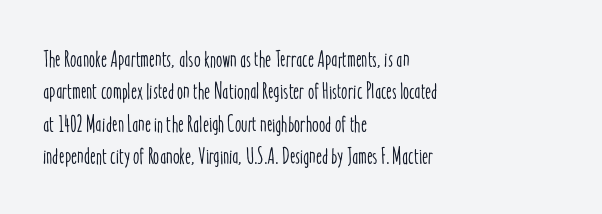
The image shows 23 px text type, upright; set left-aligned, normal line spacing (1.41x), normal letter spacing, not underlined.
